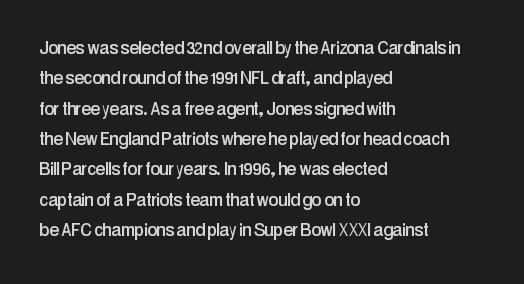
Descenders are the only things crossing below the line. The paragraph has a hard left edge and a soft right edge. Nothing unusual about the tracking: characters are spaced as the font intends. Vertically, the passage feels balanced, rows spaced as you'd expect. If you drew a line through each stem, it would be perfectly vertical.
